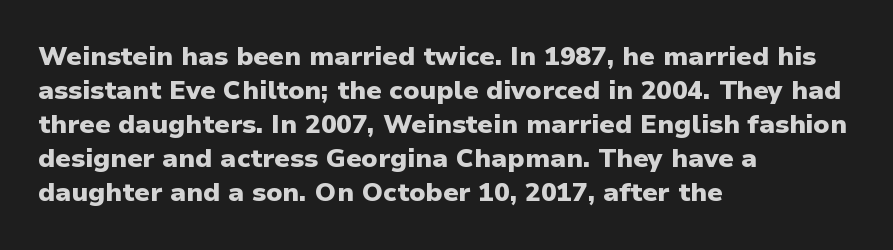
The image shows 26 px bold type, upright; set left-aligned, normal line spacing (1.31x), normal letter spacing, not underlined.
